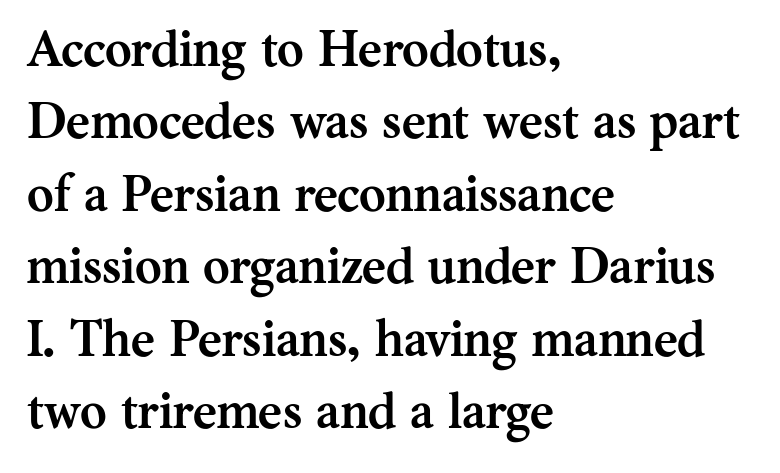
Q: Is the text bold? A: Yes.
Q: Is the text italic (slanted)? A: No, it is upright.
Q: Is the typeface a serif or a sans-serif typeface? A: Serif.
Q: Is the text underlined? A: No.
Q: How is the paragraph aligned? A: Left-aligned.
Q: Is the spacing between letters normal or unusually wide? A: Normal.
Q: Is the spacing between lines tight, normal or loose? A: Normal.
Q: Width (condensed, normal, or wide)? A: Normal.
Q: Stroke contrast? A: Medium.
Q: x-height? A: Medium.
Q: Monospaced? A: No.
